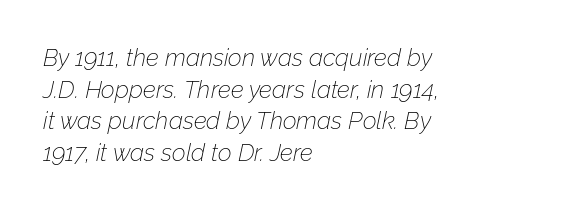
{"italic": "yes", "lean": "right", "slant_degrees": 12, "bold": "no", "underline": "no", "align": "left", "line_spacing": "normal", "line_spacing_ratio": 1.32, "letter_spacing": "normal", "letter_spacing_em": 0.0, "glyph_px": 24}
